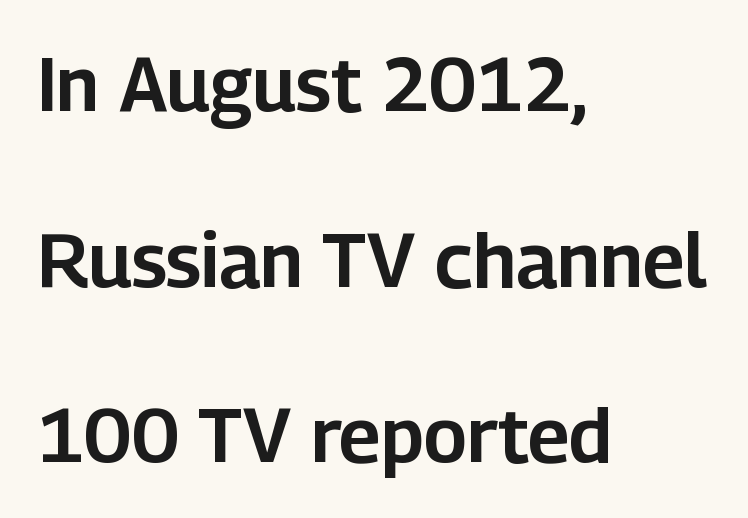
Q: Is the text italic (slanted)? A: No, it is upright.
Q: Is the typeface a serif or a sans-serif typeface? A: Sans-serif.
Q: Is the text underlined? A: No.
Q: How is the paragraph aligned? A: Left-aligned.
Q: Is the spacing between letters normal or unusually wide? A: Normal.
Q: Is the spacing between lines tight, normal or loose? A: Loose.
Q: Width (condensed, normal, or wide)? A: Normal.
Q: Stroke contrast? A: Low.
Q: x-height? A: Medium.
Q: Monospaced? A: No.
